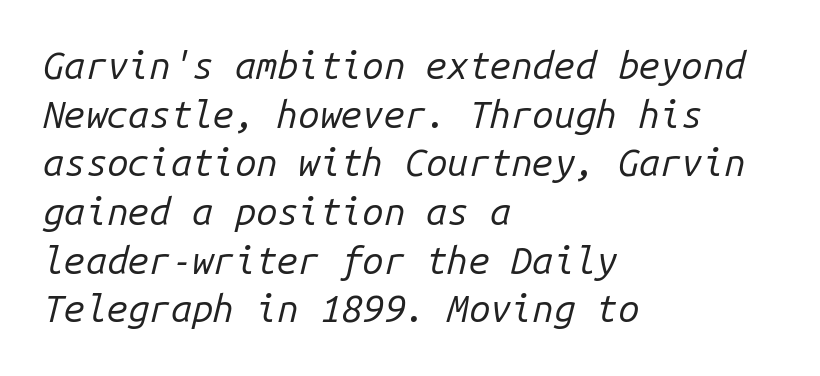
Q: Is the text bold? A: No.
Q: Is the text italic (slanted)? A: Yes, it leans right by about 14 degrees.
Q: Is the text underlined? A: No.
Q: How is the paragraph aligned? A: Left-aligned.
Q: Is the spacing between letters normal or unusually wide? A: Normal.
Q: Is the spacing between lines tight, normal or loose? A: Normal.
Q: Width (condensed, normal, or wide)? A: Normal.
Q: Stroke contrast? A: Low.
Q: x-height? A: Medium.
Q: Monospaced? A: Yes.
